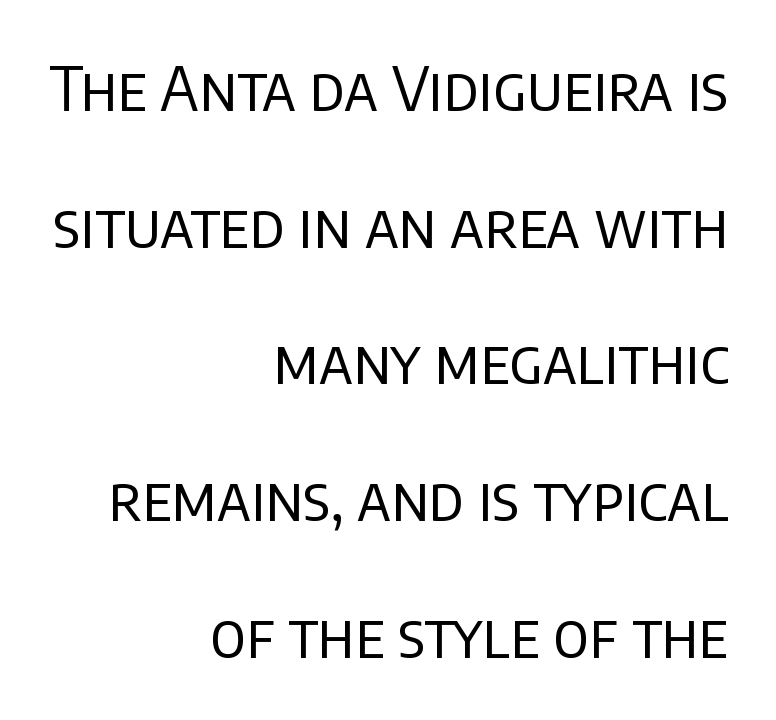
The image shows 61 px regular-weight sans-serif type, upright; set right-aligned, loose line spacing (2.24x), normal letter spacing, not underlined; low stroke contrast and a large x-height.
